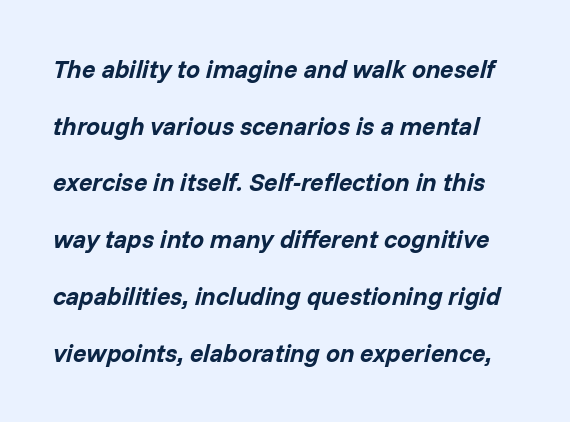
Observe the ordinary spacing: letters are neighbours, not strangers. Any mark beneath the type? The region is blank. On the weight axis this lands at bold, roughly 700. The specimen reads as italic at a glance. These lines stand farther apart than default settings would place them.
